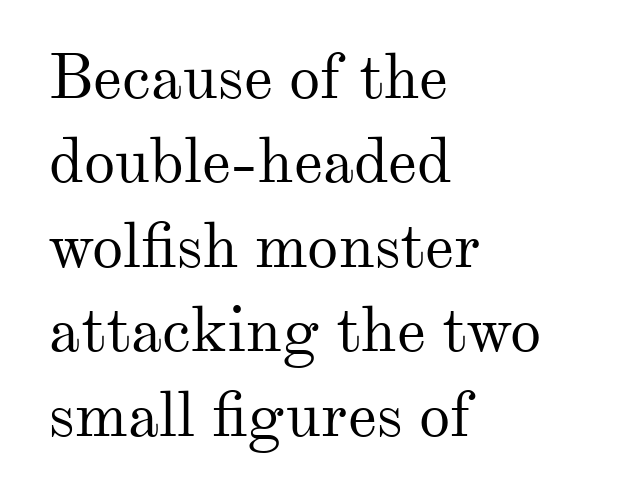
Weight: in the light-to-regular range. Evenly set lines give the paragraph a standard silhouette. Nope, not italic — everything's standing straight. These lines keep a tight, regular rhythm from letter to letter. The words here are not underlined.
